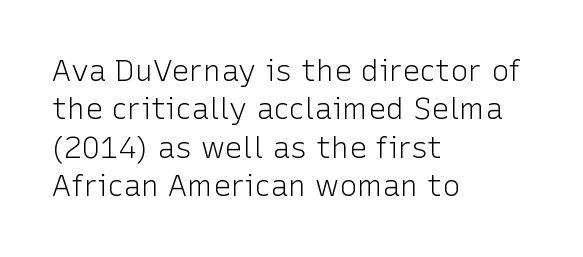
{"serif": "no", "italic": "no", "bold": "no", "weight": "light", "width": "normal", "stroke_contrast": "low", "x_height": "medium", "monospaced": "no", "underline": "no", "align": "left", "line_spacing": "normal", "line_spacing_ratio": 1.28, "letter_spacing": "normal", "letter_spacing_em": 0.0, "glyph_px": 30}
